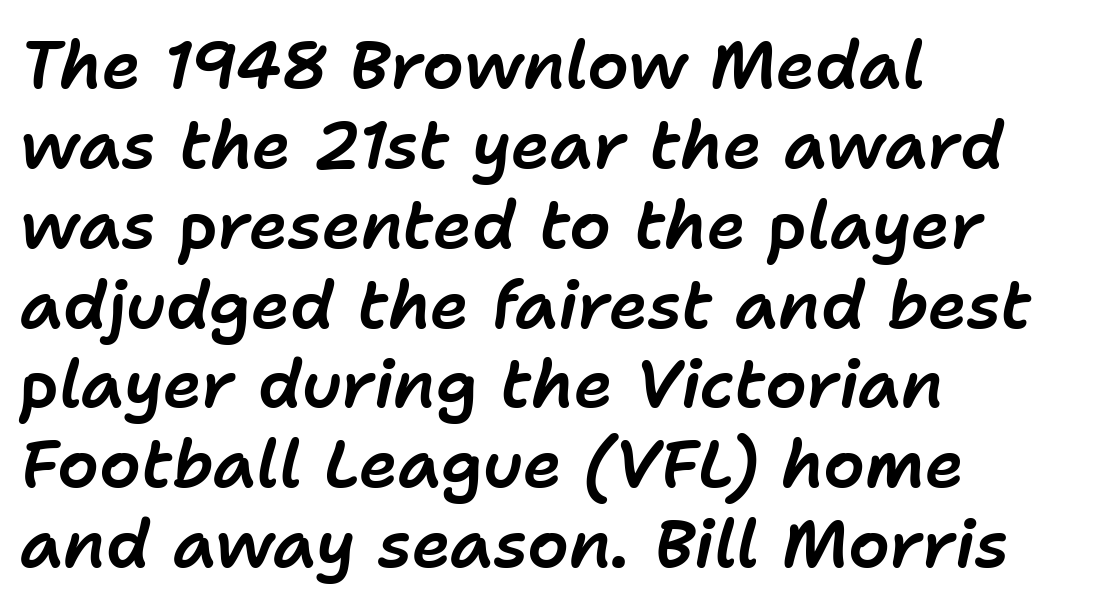
It's the slanting kind of type. Character widths vary here, with narrow letters taking less room than wide ones. Unmarked baselines from the first word to the last. The line texture is even and compact thanks to regular tracking. Horizontally, the lines are justified to the leading edge only.
